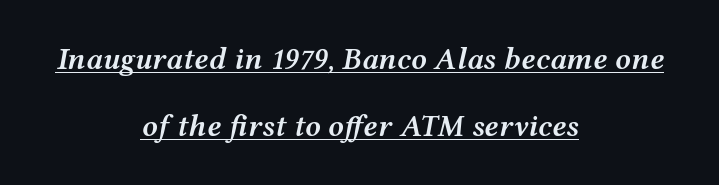
The rendering applies a slant to the glyphs. Horizontal bands of white between lines are thick stripes. The rendering positions every line midway between the sides. A baseline rule has been typeset under these characters. The passage shown is typed in a proportional face where columns would drift.
